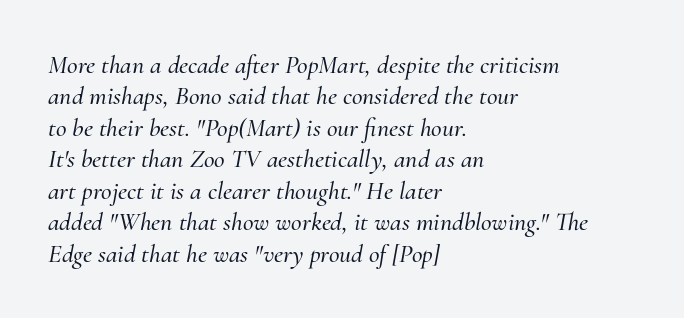
{"italic": "yes", "lean": "right", "slant_degrees": 10, "underline": "no", "align": "left", "line_spacing_ratio": 1.21, "letter_spacing": "normal", "letter_spacing_em": 0.0, "glyph_px": 26}
